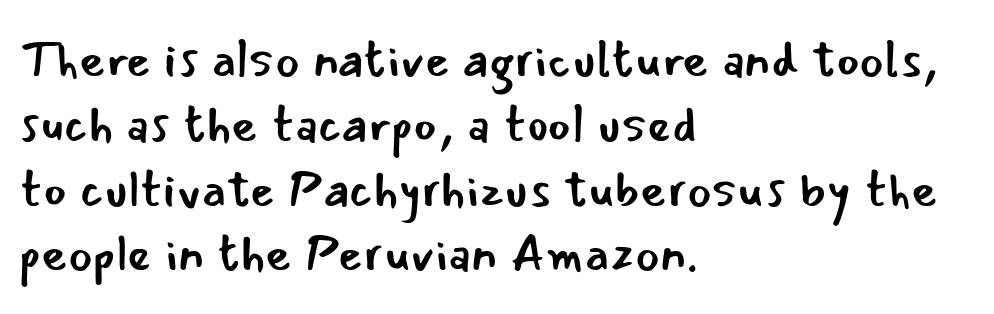
What's the leading like? Ordinary, nothing unusual. If you drew a ruler down the left edge, every line would touch it. Tracking here is standard; glyphs follow each other at the usual distance. Proportional: the letters do not fall into vertical columns.
